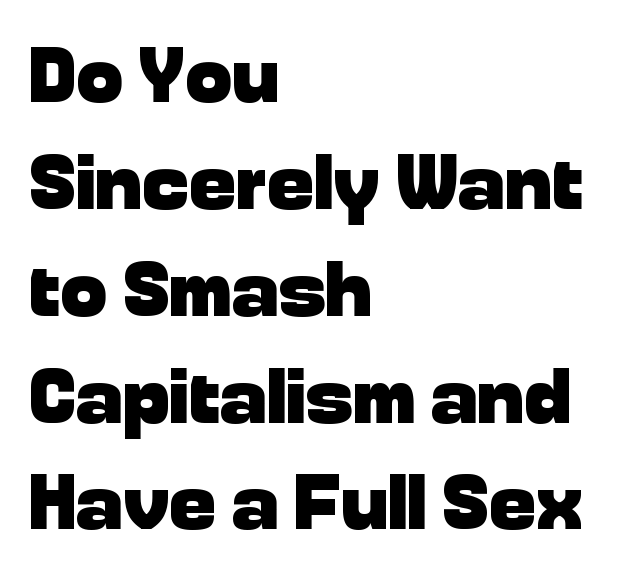
The image shows 78 px heavy sans-serif type, upright; set left-aligned, normal line spacing (1.37x), normal letter spacing, not underlined; low stroke contrast and a medium x-height.
